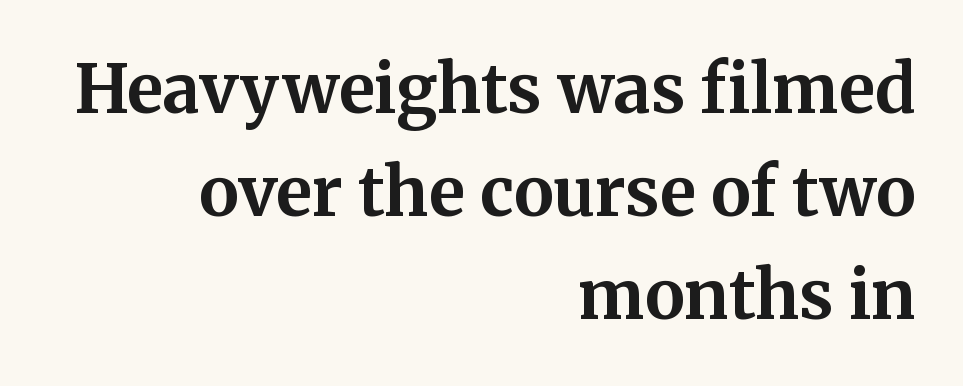
The strip under each line holds only bare page. Proportional: the letters do not fall into vertical columns. Every letter is thick-stroked: bold, no question. Inter-character spacing is left at the font's built-in metrics.
